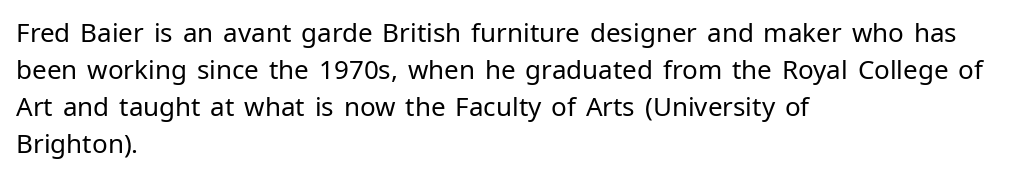
The image shows 26 px text type, upright; set left-aligned, normal line spacing (1.42x), normal letter spacing, not underlined.
